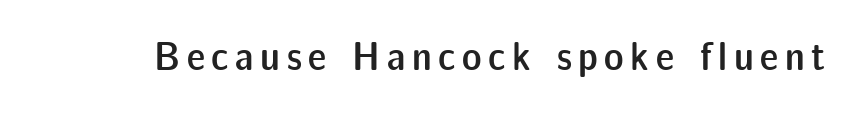
{"serif": "no", "italic": "no", "bold": "semi", "weight": "semibold", "width": "normal", "stroke_contrast": "low", "x_height": "medium", "monospaced": "no", "underline": "no", "glyph_px": 41}
